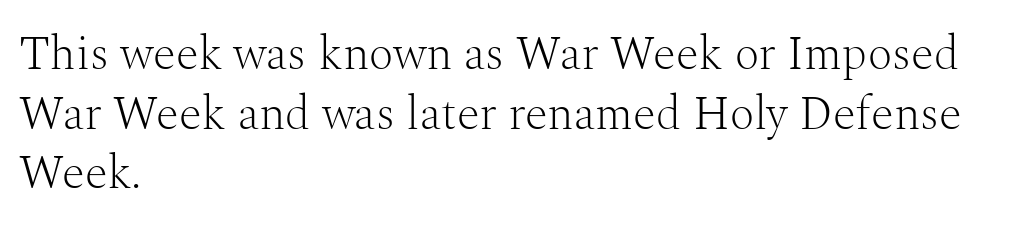
The image shows 47 px light serif type, upright; set left-aligned, normal line spacing (1.27x), normal letter spacing, not underlined; medium stroke contrast and a medium x-height.
